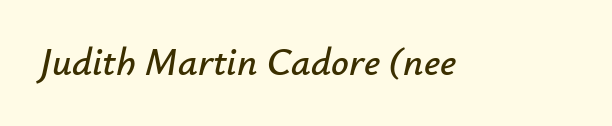
{"italic": "yes", "lean": "right", "slant_degrees": 12, "width": "normal", "stroke_contrast": "low", "x_height": "small", "monospaced": "no", "underline": "no", "letter_spacing": "normal", "letter_spacing_em": 0.0, "glyph_px": 39}
